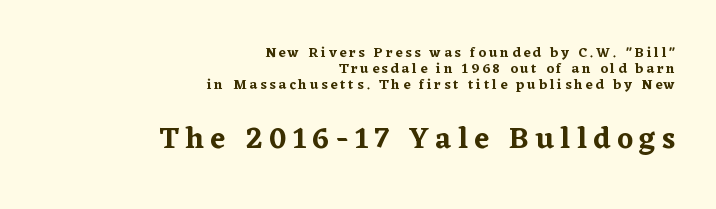
The image shows 30 px serif type, upright; set right-aligned, tight line spacing (1.14x), unusually wide letter spacing (+0.21 em), not underlined; the second (bottom) block is 2.14x larger; low stroke contrast and a medium x-height.
